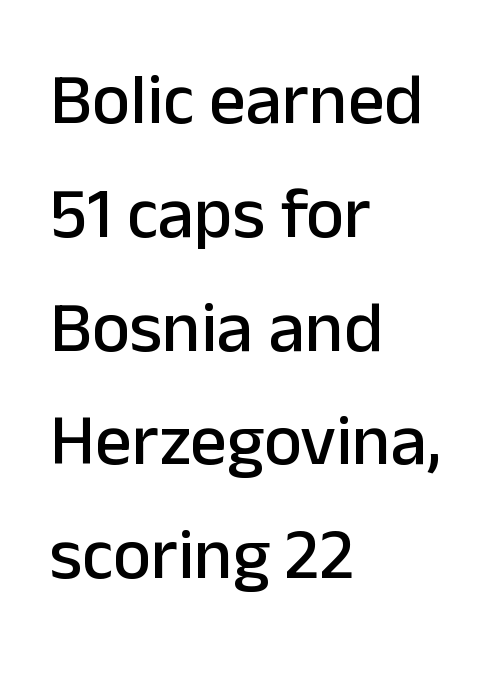
The image shows 72 px sans-serif type, upright; set left-aligned, normal line spacing (1.58x), normal letter spacing, not underlined; low stroke contrast and a medium x-height.
